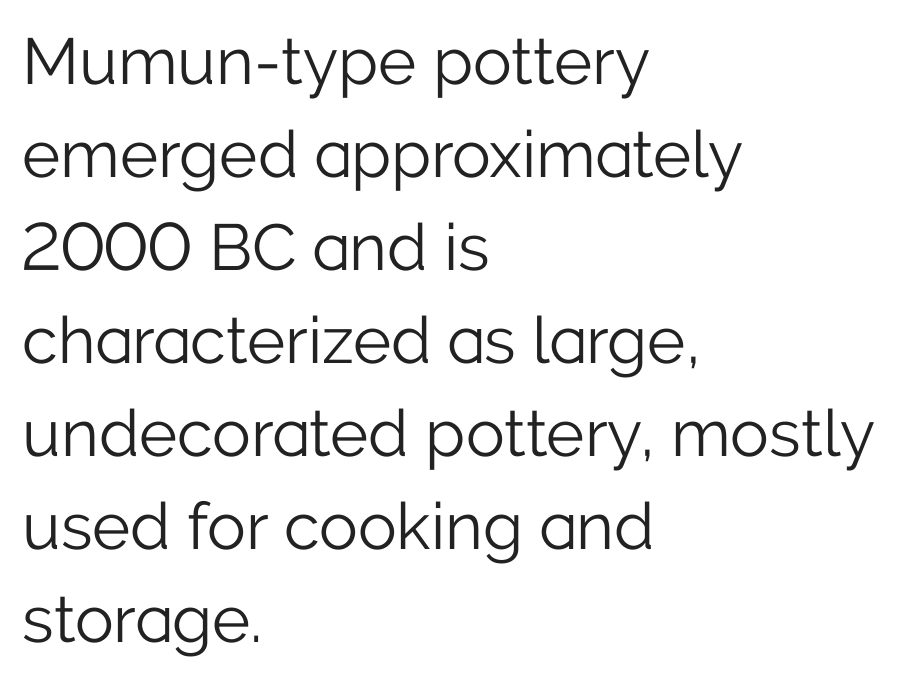
The image shows 65 px light sans-serif type, upright; set left-aligned, normal line spacing (1.43x), normal letter spacing, not underlined; low stroke contrast and a medium x-height.
